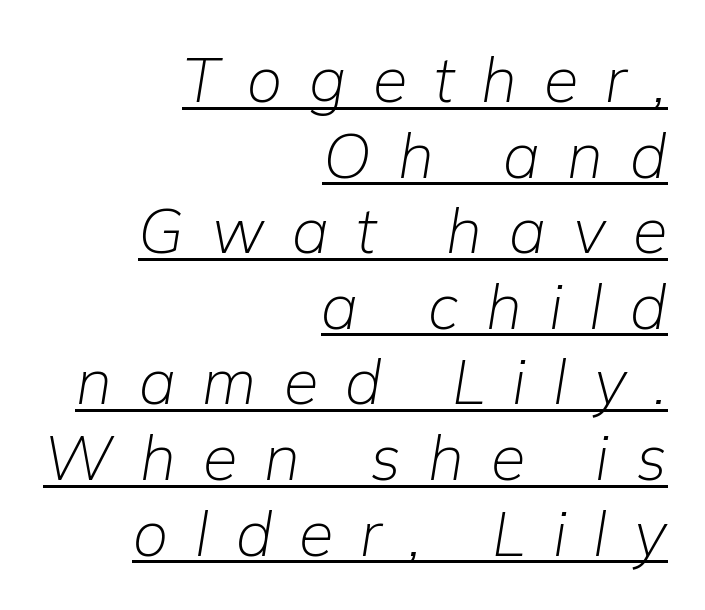
{"italic": "yes", "lean": "right", "slant_degrees": 9, "bold": "no", "weight": "light", "width": "normal", "stroke_contrast": "low", "x_height": "medium", "monospaced": "no", "underline": "yes", "align": "right", "line_spacing_ratio": 1.2, "letter_spacing": "wide", "letter_spacing_em": 0.43, "glyph_px": 63}
